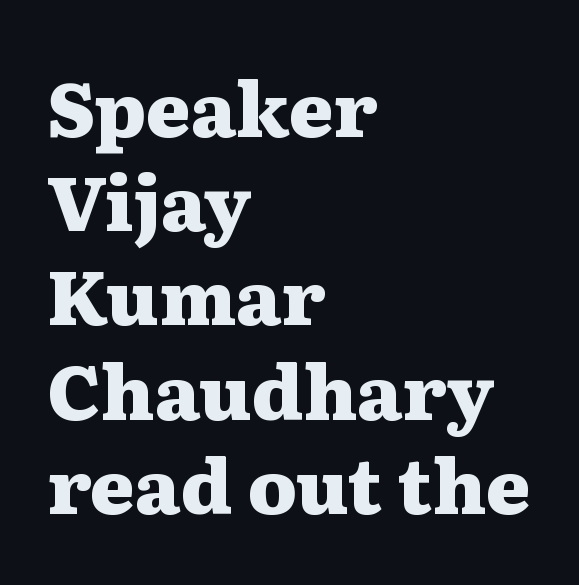
The line texture is even and compact thanks to regular tracking. Has an underline been added? It has not. This is the regular roman posture of the typeface. Letterform terminals end in serifs throughout the passage.
